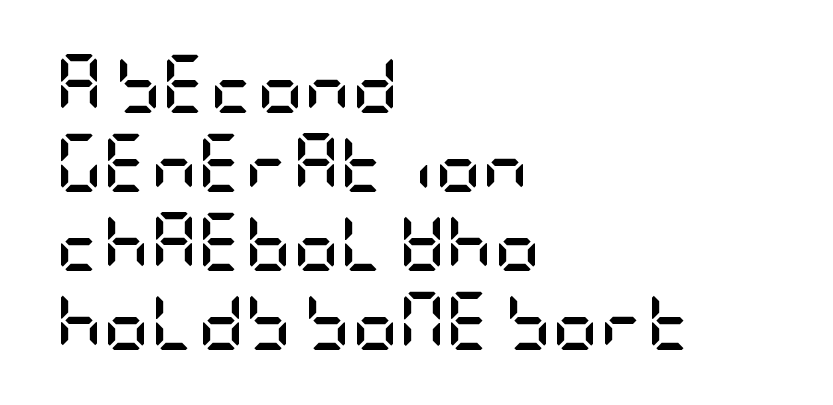
The designer left line spacing at the default. The typeface chosen for these lines omits serifs. Italic: no, the glyphs are upright roman. Heft: maximum for text — a bold. Nobody drew a line under any word here.
